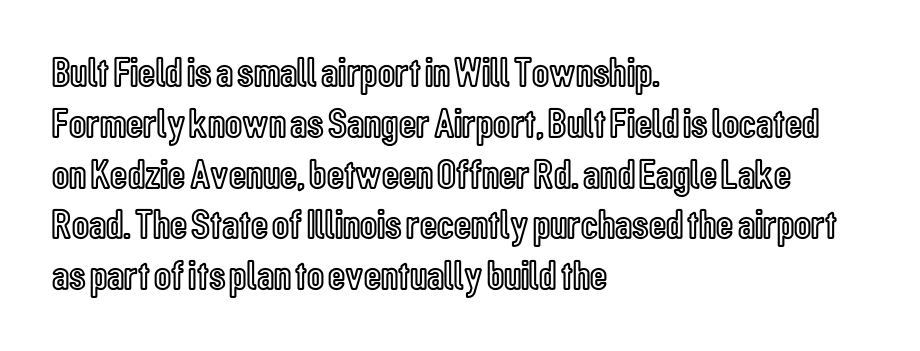
Q: Is the text italic (slanted)? A: No, it is upright.
Q: Is the text underlined? A: No.
Q: How is the paragraph aligned? A: Left-aligned.
Q: Is the spacing between letters normal or unusually wide? A: Normal.
Q: Width (condensed, normal, or wide)? A: Condensed.
Q: x-height? A: Medium.
Q: Monospaced? A: No.
